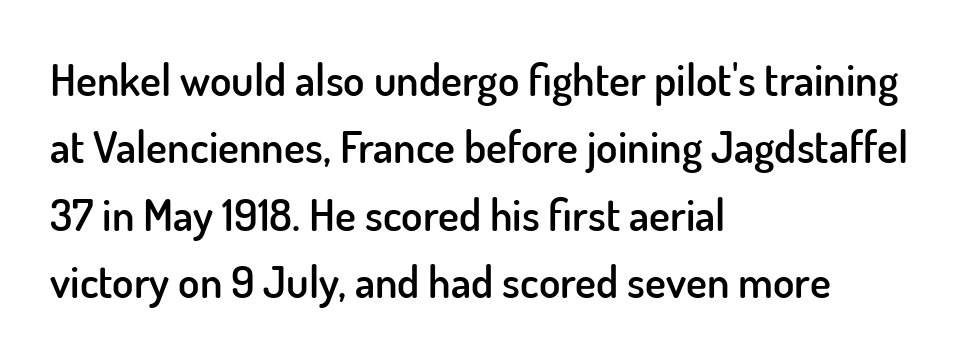
{"serif": "no", "italic": "no", "bold": "semi", "weight": "semibold", "width": "normal", "stroke_contrast": "low", "x_height": "small", "monospaced": "no", "underline": "no", "align": "left", "line_spacing": "normal", "line_spacing_ratio": 1.53, "letter_spacing": "normal", "letter_spacing_em": 0.0, "glyph_px": 44}
